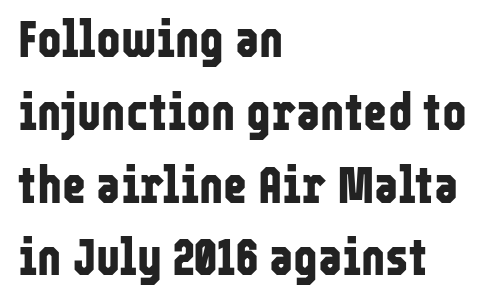
{"serif": "no", "italic": "no", "bold": "yes", "weight": "bold", "width": "condensed", "stroke_contrast": "low", "x_height": "medium", "monospaced": "no", "underline": "no", "align": "left", "line_spacing": "normal", "line_spacing_ratio": 1.4, "letter_spacing": "normal", "letter_spacing_em": 0.0, "glyph_px": 52}
